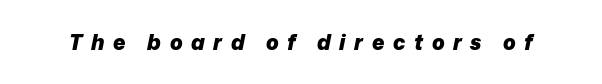
Chunky letters — that's bold for sure. Has an underline been added? It has not. Every character sits at an angle, as italics do. Inter-character spacing is expanded well beyond the font's built-in metrics.
